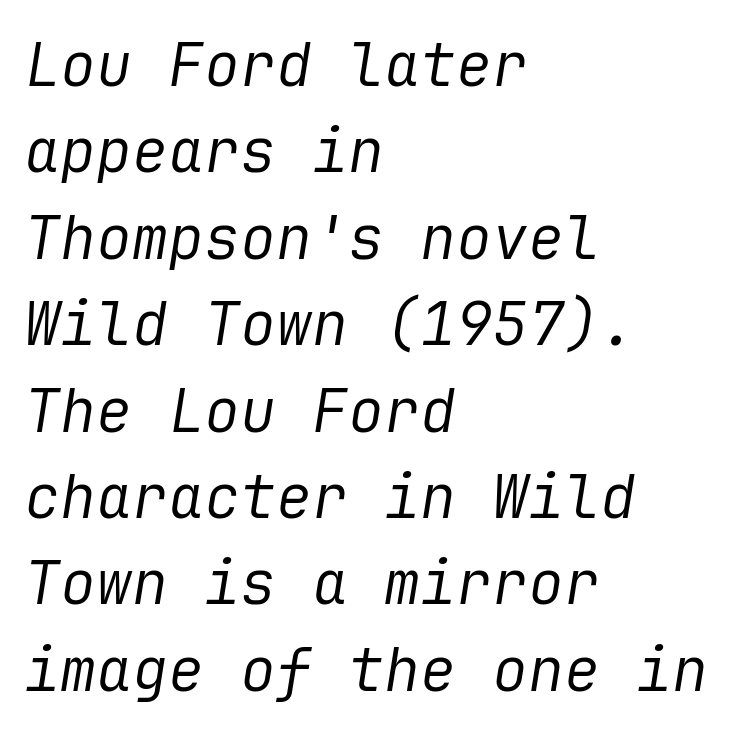
{"italic": "yes", "lean": "right", "slant_degrees": 9, "bold": "no", "weight": "regular", "width": "normal", "stroke_contrast": "low", "x_height": "medium", "underline": "no", "align": "left", "line_spacing": "normal", "line_spacing_ratio": 1.44, "letter_spacing": "normal", "letter_spacing_em": 0.0, "glyph_px": 60}
